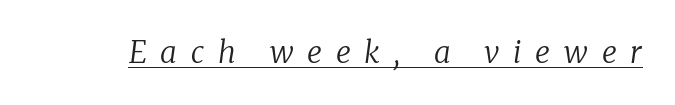
The passage shown is not bold in any degree. The rendering shows small feet on the letterforms — a serif design. Each letter keeps its own natural width here, so spacing adapts to shape. There is plenty of visible air inserted between adjacent glyphs. Rendered with sloped, italic letterforms. This rendering features underlined lettering.
